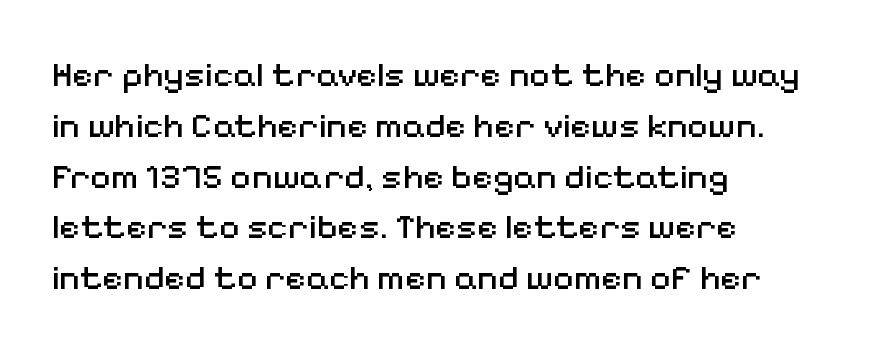
I'd call this a sans setting — the letters go barefoot. No extra tracking has been applied to these lines. The gap between lines stays unmarked. Is there much room between lines? A standard amount, neither cramped nor airy.
